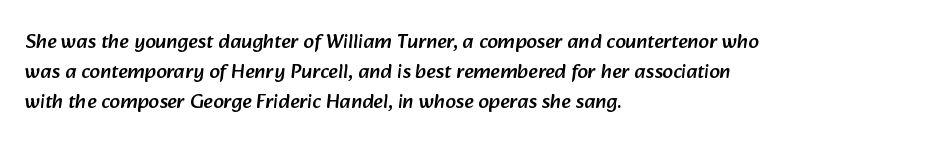
Q: Is the text underlined? A: No.
Q: How is the paragraph aligned? A: Left-aligned.
Q: Is the spacing between letters normal or unusually wide? A: Normal.
Q: Is the spacing between lines tight, normal or loose? A: Normal.
